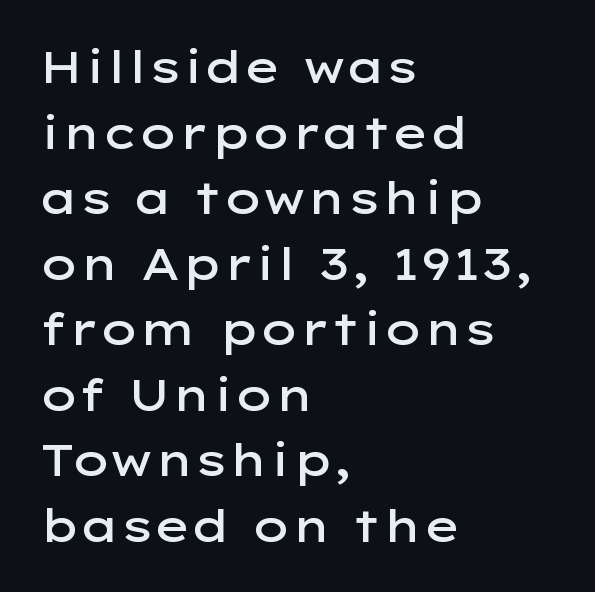
The image shows 44 px semibold, wide sans-serif type, upright; set left-aligned, normal line spacing (1.49x), normal letter spacing, not underlined; low stroke contrast and a medium x-height.
